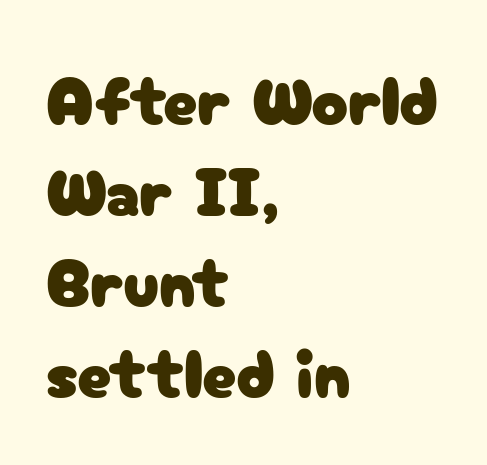
Ascenders rise straight up at ninety degrees. Bare-footed words on every line. Each word holds together tightly as a unit, with standard inter-letter gaps. Varying glyph widths throughout — classic text-font behaviour.
